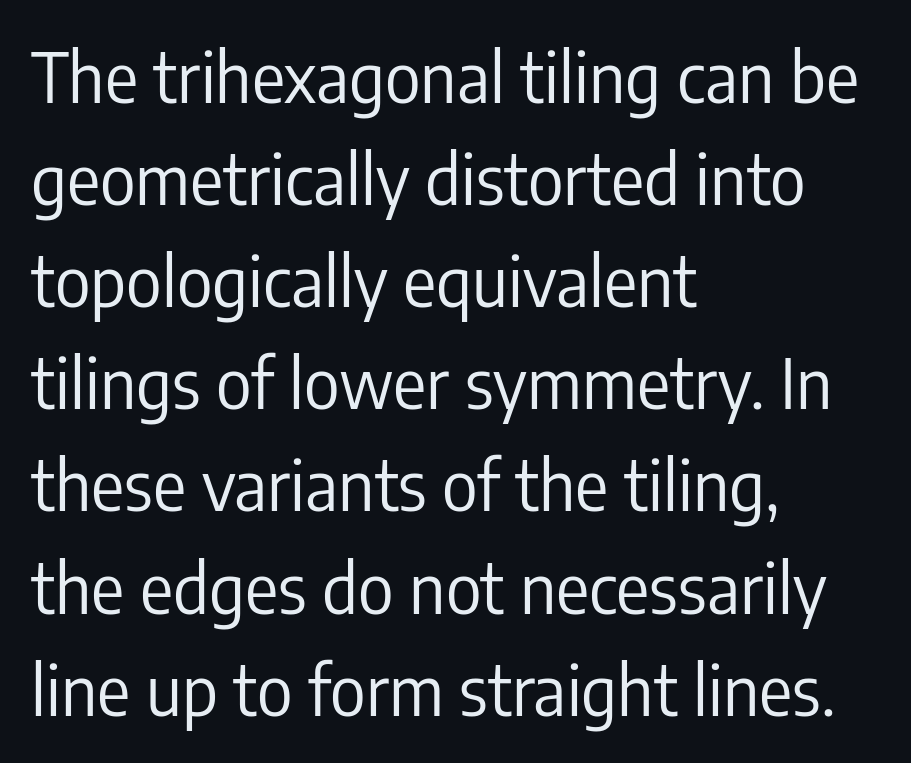
Q: Is the text bold? A: No.
Q: Is the text italic (slanted)? A: No, it is upright.
Q: Is the typeface a serif or a sans-serif typeface? A: Sans-serif.
Q: Is the text underlined? A: No.
Q: How is the paragraph aligned? A: Left-aligned.
Q: Is the spacing between letters normal or unusually wide? A: Normal.
Q: Is the spacing between lines tight, normal or loose? A: Normal.
Q: Width (condensed, normal, or wide)? A: Condensed.
Q: Stroke contrast? A: Low.
Q: x-height? A: Medium.
Q: Monospaced? A: No.
